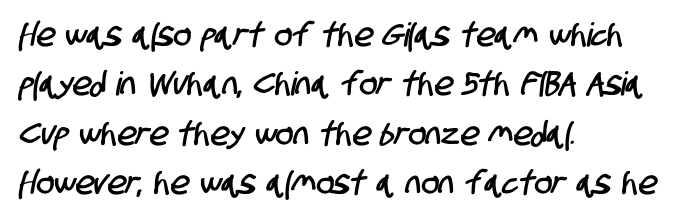
Summary of vertical rhythm: regular, with standard interline spacing. The line texture is even and compact thanks to regular tracking. The type family on display is of the sans-serif kind. Decoration check: the copy has no underline.
